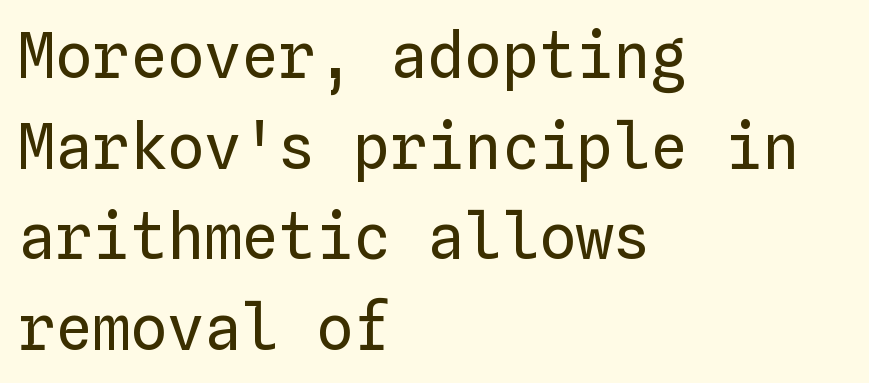
If you measured baseline to baseline, you'd find a middling distance. Short and long lines alike share a common starting point at left. Inter-character spacing is left at the font's built-in metrics. The typeface has the unassuming heft of standard copy or less.
